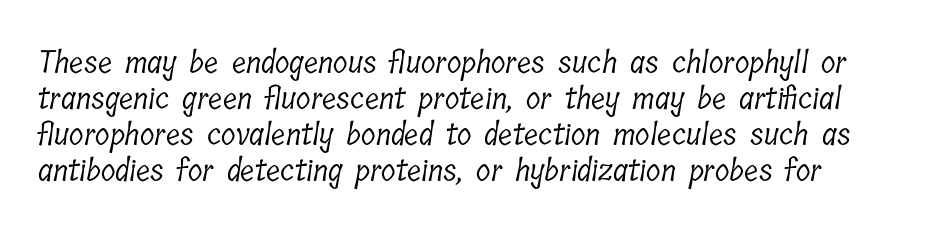
The image shows 30 px light, condensed serif type; set left-aligned, line spacing 1.2x, normal letter spacing, not underlined; low stroke contrast and a medium x-height.
